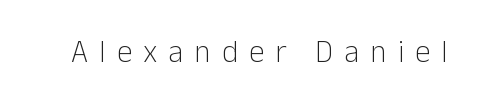
The image shows 31 px light sans-serif type, upright; set unusually wide letter spacing (+0.36 em), not underlined; low stroke contrast and a medium x-height.
